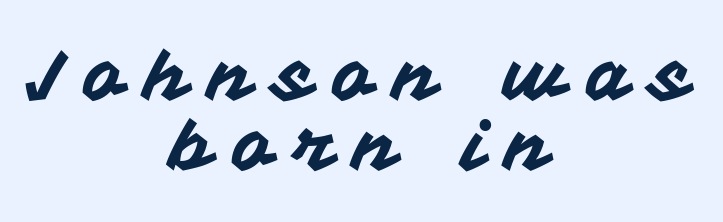
{"serif": "no", "width": "normal", "stroke_contrast": "medium", "x_height": "medium", "monospaced": "no", "underline": "no", "align": "center", "line_spacing": "tight", "line_spacing_ratio": 0.99, "letter_spacing": "wide", "letter_spacing_em": 0.27, "glyph_px": 71}
